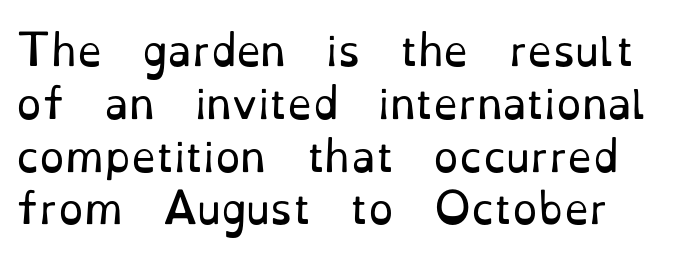
Q: Is the text bold? A: No.
Q: Is the text italic (slanted)? A: No, it is upright.
Q: Is the typeface a serif or a sans-serif typeface? A: Sans-serif.
Q: Is the text underlined? A: No.
Q: How is the paragraph aligned? A: Left-aligned.
Q: Is the spacing between letters normal or unusually wide? A: Normal.
Q: Is the spacing between lines tight, normal or loose? A: Normal.
Q: Width (condensed, normal, or wide)? A: Normal.
Q: Stroke contrast? A: Low.
Q: x-height? A: Small.
Q: Monospaced? A: No.
